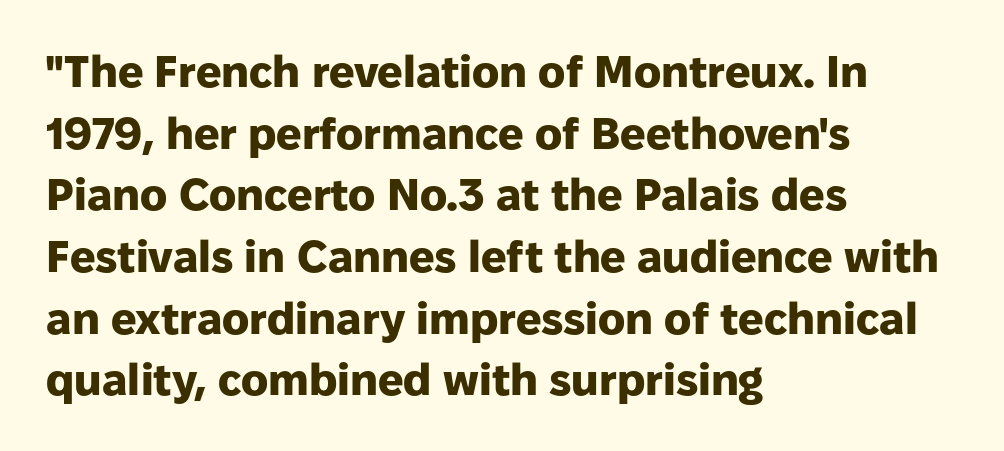
Q: Is the text bold? A: Yes.
Q: Is the text italic (slanted)? A: No, it is upright.
Q: Is the typeface a serif or a sans-serif typeface? A: Sans-serif.
Q: Is the text underlined? A: No.
Q: How is the paragraph aligned? A: Left-aligned.
Q: Is the spacing between letters normal or unusually wide? A: Normal.
Q: Is the spacing between lines tight, normal or loose? A: Normal.
Q: Width (condensed, normal, or wide)? A: Normal.
Q: Stroke contrast? A: Low.
Q: x-height? A: Medium.
Q: Monospaced? A: No.
